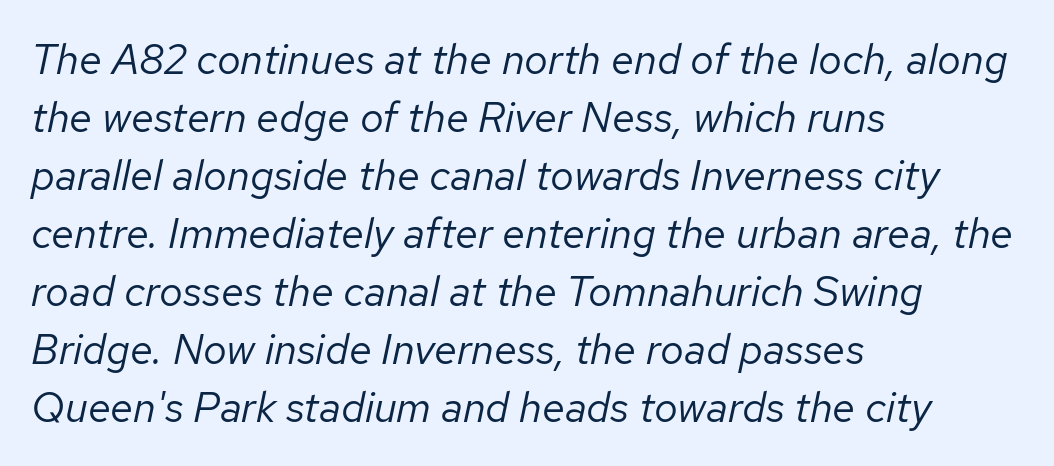
The image shows 42 px regular-weight type, italic (leaning right); set left-aligned, normal line spacing (1.38x), normal letter spacing, not underlined; low stroke contrast and a medium x-height.
